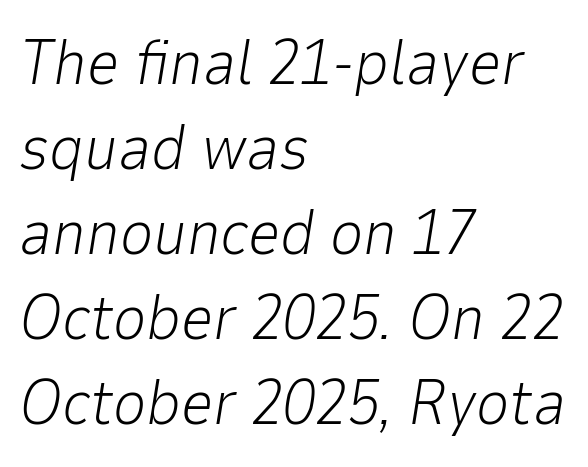
Baseline-to-baseline distance is the conventional proportion of letter height. The strokes are not fattened; the text isn't bold. The passage is arranged the way most books set body copy — flush left. Check the space under the baseline: it is left empty.
